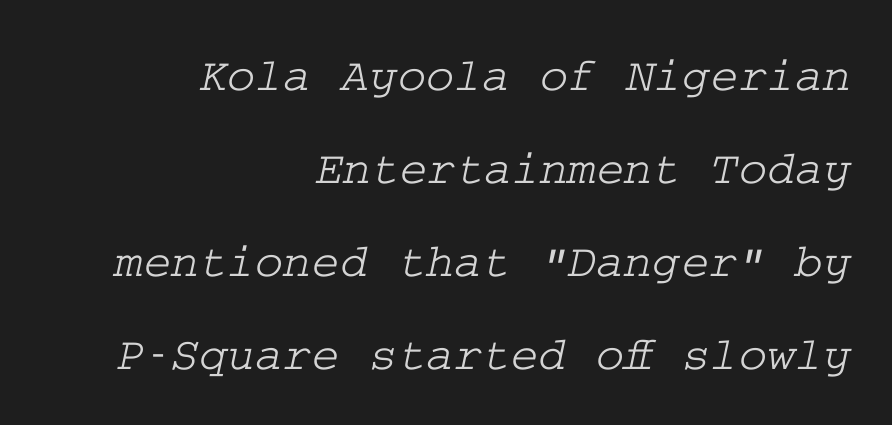
This is serif lettering, the kind often seen in printed books. The zone under the glyphs is completely vacant. Does the leading feel generous? Absolutely, it's lavish. Caption: multi-line text, flush right, ragged left. How are the letters spaced? Ordinarily, with no added tracking.
